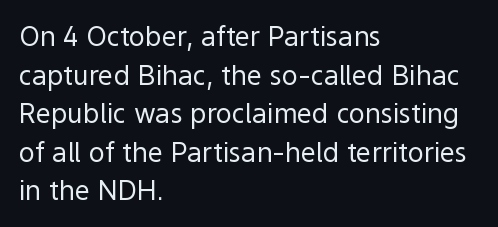
Q: Is the text bold? A: No.
Q: Is the text italic (slanted)? A: No, it is upright.
Q: Is the text underlined? A: No.
Q: How is the paragraph aligned? A: Left-aligned.
Q: Is the spacing between letters normal or unusually wide? A: Normal.
Q: Is the spacing between lines tight, normal or loose? A: Normal.
